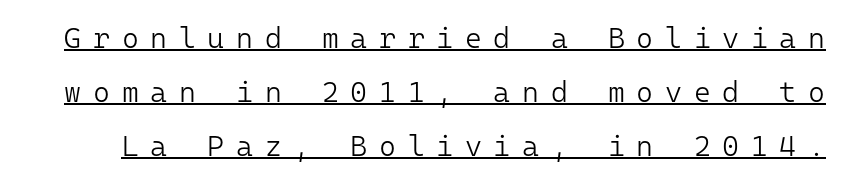
Q: Is the text bold? A: No.
Q: Is the text italic (slanted)? A: No, it is upright.
Q: Is the typeface a serif or a sans-serif typeface? A: Sans-serif.
Q: Is the text underlined? A: Yes.
Q: Is the spacing between letters normal or unusually wide? A: Unusually wide.
Q: Width (condensed, normal, or wide)? A: Normal.
Q: Stroke contrast? A: Low.
Q: x-height? A: Medium.
Q: Monospaced? A: Yes.
